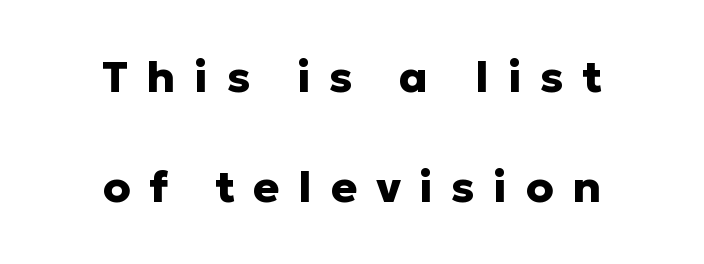
{"serif": "no", "italic": "no", "bold": "yes", "weight": "heavy", "width": "normal", "stroke_contrast": "low", "x_height": "medium", "monospaced": "no", "underline": "no", "align": "center", "line_spacing": "loose", "line_spacing_ratio": 2.49, "letter_spacing": "wide", "letter_spacing_em": 0.42, "glyph_px": 44}
